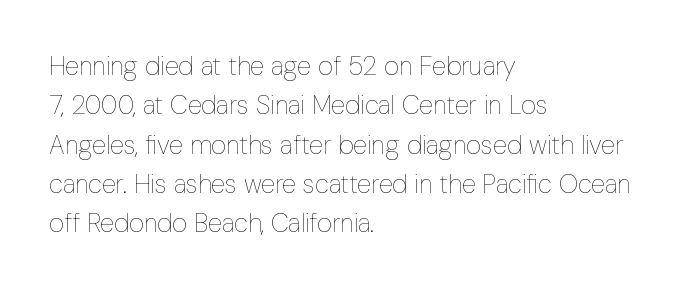
{"italic": "no", "bold": "no", "underline": "no", "align": "left", "line_spacing": "normal", "line_spacing_ratio": 1.51, "letter_spacing": "normal", "letter_spacing_em": 0.0, "glyph_px": 26}
